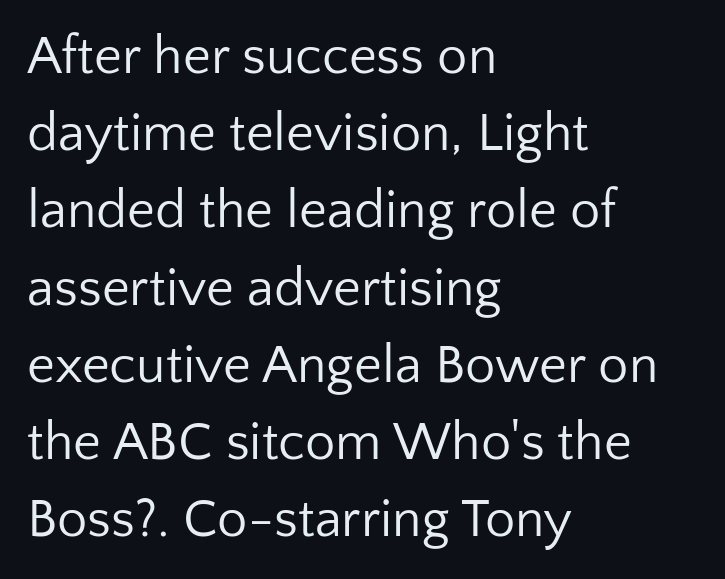
Left-aligned paragraph, ragged on the right. Nothing heavy about these letters — not bold at all. The designer left line spacing at the default. You could not count columns in this text — the font is proportionally spaced.
